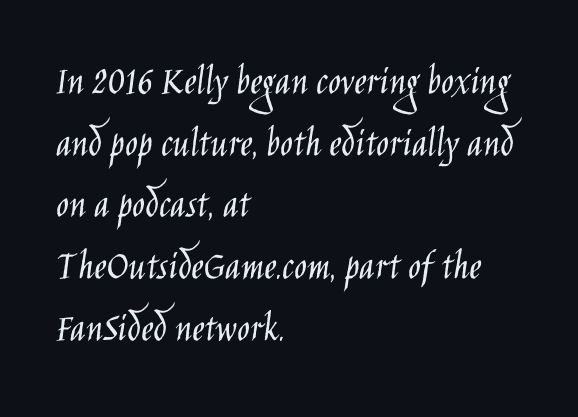
{"serif": "no", "bold": "no", "weight": "light", "width": "condensed", "stroke_contrast": "low", "x_height": "large", "monospaced": "no", "underline": "no", "align": "left", "line_spacing": "normal", "line_spacing_ratio": 1.47, "letter_spacing": "normal", "letter_spacing_em": 0.0, "glyph_px": 42}
